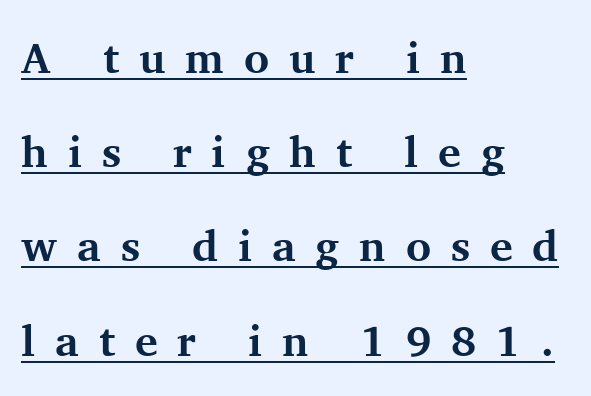
The image shows 43 px bold serif type, upright; set left-aligned, loose line spacing (2.19x), unusually wide letter spacing (+0.46 em), underlined; medium stroke contrast and a medium x-height.
